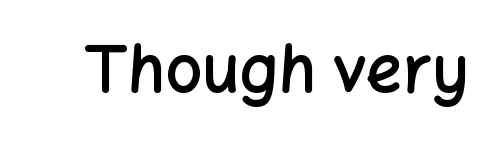
{"serif": "no", "italic": "no", "bold": "semi", "weight": "semibold", "width": "normal", "stroke_contrast": "low", "x_height": "medium", "monospaced": "no", "underline": "no", "letter_spacing": "normal", "letter_spacing_em": 0.0, "glyph_px": 64}
